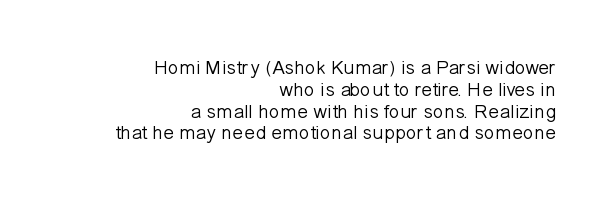
Style check: upright. The passage shown stacks its lines with hardly any gap. The lines are quadded right. A typesetter would call this zero additional tracking.
